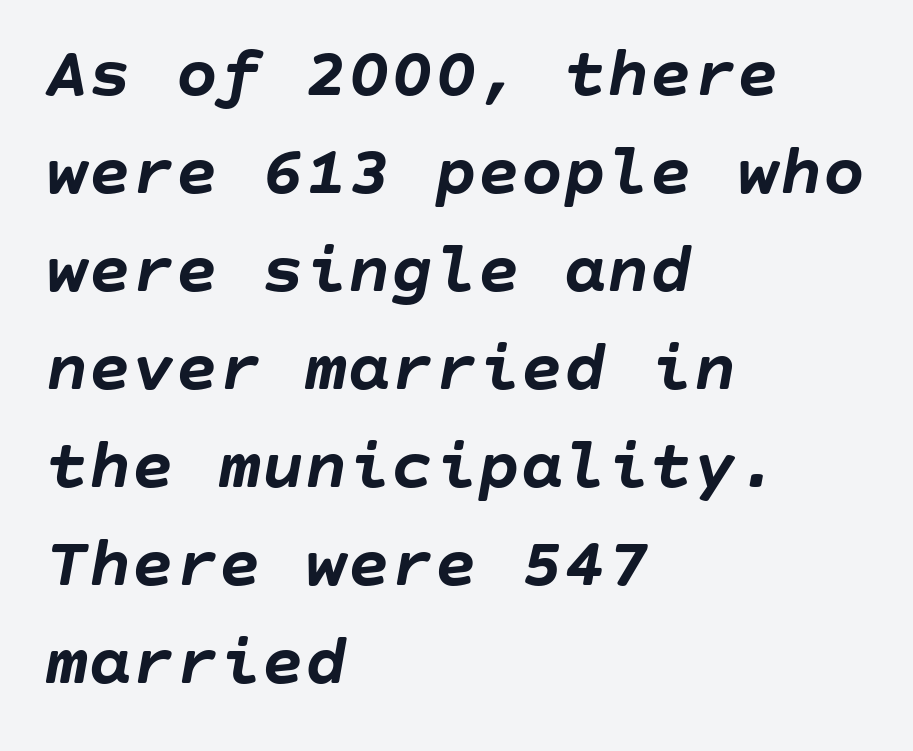
Q: Is the text bold? A: Yes.
Q: Is the text italic (slanted)? A: Yes, it leans right by about 10 degrees.
Q: Is the text underlined? A: No.
Q: How is the paragraph aligned? A: Left-aligned.
Q: Is the spacing between letters normal or unusually wide? A: Normal.
Q: Is the spacing between lines tight, normal or loose? A: Normal.
Q: Width (condensed, normal, or wide)? A: Normal.
Q: Stroke contrast? A: Low.
Q: x-height? A: Large.
